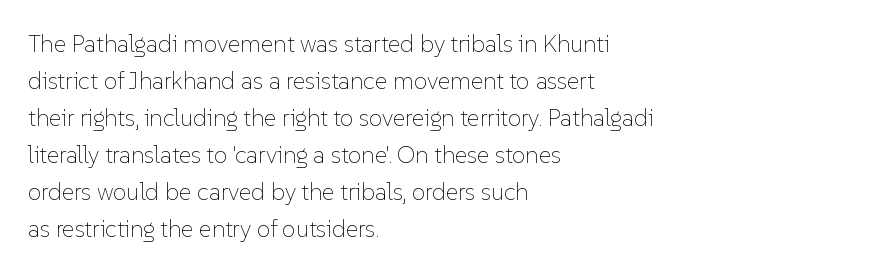
Q: Is the text bold? A: No.
Q: Is the text italic (slanted)? A: No, it is upright.
Q: Is the text underlined? A: No.
Q: How is the paragraph aligned? A: Left-aligned.
Q: Is the spacing between letters normal or unusually wide? A: Normal.
Q: Is the spacing between lines tight, normal or loose? A: Normal.
